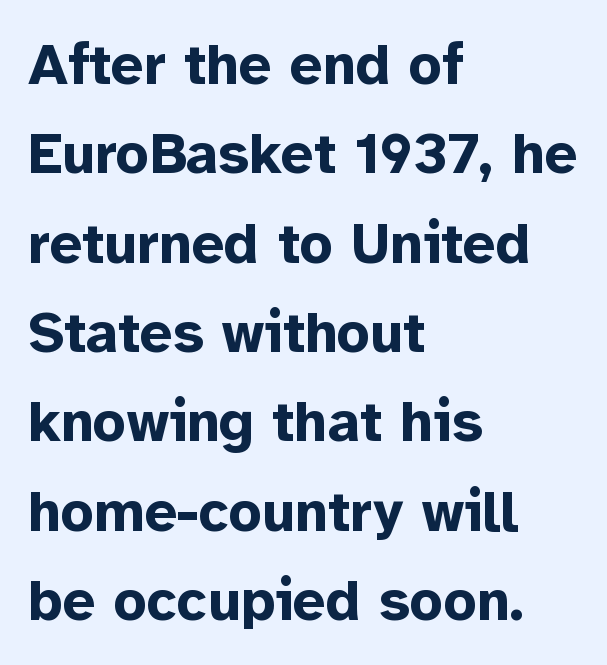
{"serif": "no", "italic": "no", "bold": "yes", "weight": "bold", "width": "normal", "stroke_contrast": "low", "x_height": "medium", "monospaced": "no", "underline": "no", "align": "left", "line_spacing": "normal", "line_spacing_ratio": 1.54, "letter_spacing": "normal", "letter_spacing_em": 0.0, "glyph_px": 58}
